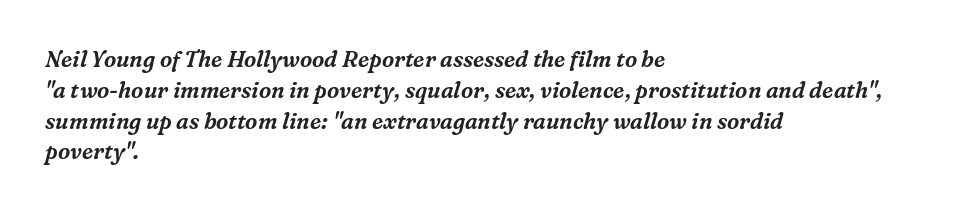
Which margin do the lines hug? The left one — the right edge is uneven. Each new line begins a customary step beneath the previous one. Rendered with sloped, italic letterforms. Descender tails drop into unmarked territory. The letterforms sit shoulder to shoulder at normal distance.
